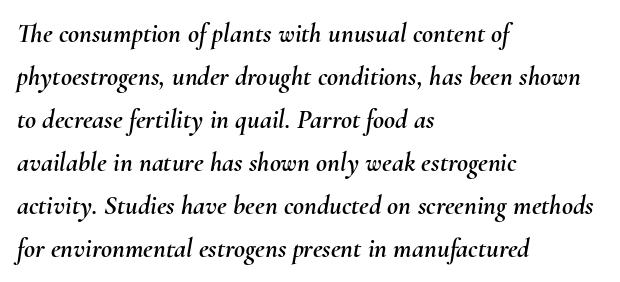
{"italic": "yes", "lean": "right", "slant_degrees": 10, "underline": "no", "align": "left", "line_spacing": "normal", "line_spacing_ratio": 1.59, "letter_spacing": "normal", "letter_spacing_em": 0.0, "glyph_px": 27}
